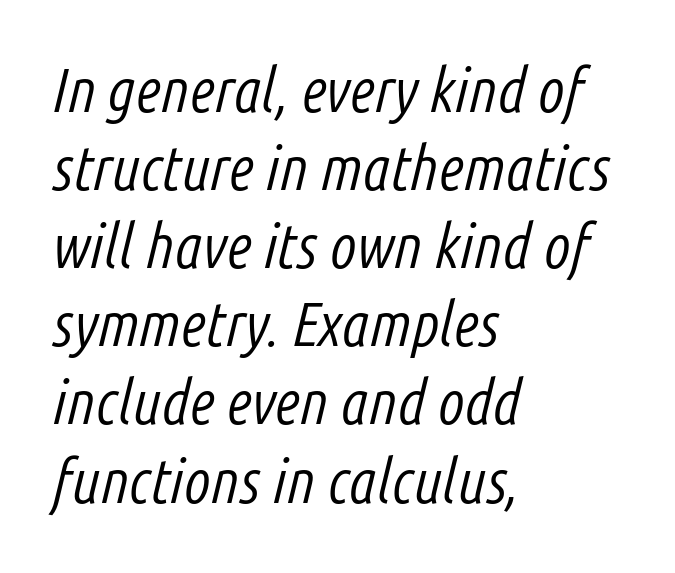
The text carries the slant typical of an italic or oblique font. Descenders hang freely into open space. Horizontally, the lines are justified to the leading edge only. These lines sit exactly where default settings would place them.
